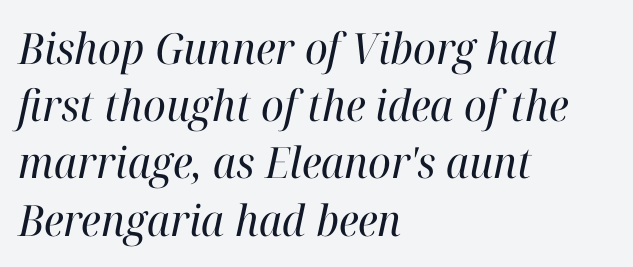
Q: Is the text bold? A: No.
Q: Is the text italic (slanted)? A: Yes, it leans right by about 12 degrees.
Q: Is the typeface a serif or a sans-serif typeface? A: Serif.
Q: Is the text underlined? A: No.
Q: How is the paragraph aligned? A: Left-aligned.
Q: Is the spacing between letters normal or unusually wide? A: Normal.
Q: Is the spacing between lines tight, normal or loose? A: Normal.
Q: Width (condensed, normal, or wide)? A: Normal.
Q: Stroke contrast? A: High.
Q: x-height? A: Medium.
Q: Monospaced? A: No.
